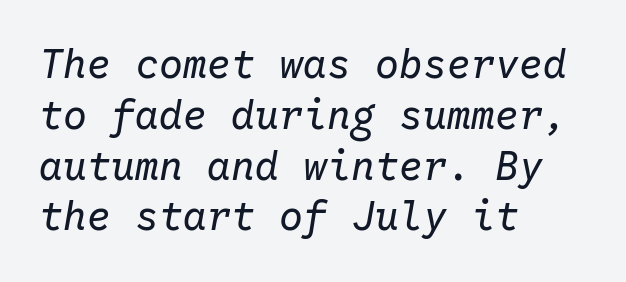
{"italic": "yes", "lean": "right", "slant_degrees": 10, "bold": "no", "weight": "regular", "width": "normal", "stroke_contrast": "low", "x_height": "medium", "monospaced": "yes", "underline": "no", "align": "left", "line_spacing": "normal", "line_spacing_ratio": 1.27, "letter_spacing": "normal", "letter_spacing_em": 0.0, "glyph_px": 40}
